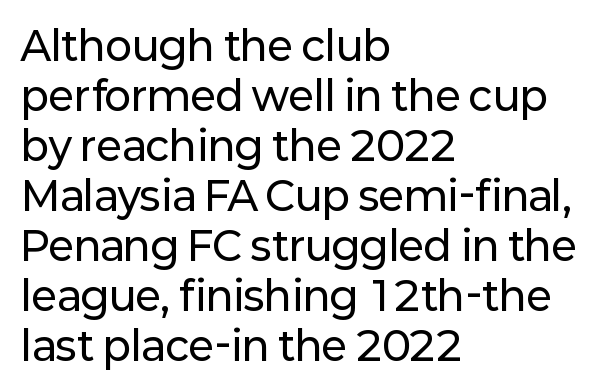
Q: Is the text italic (slanted)? A: No, it is upright.
Q: Is the typeface a serif or a sans-serif typeface? A: Sans-serif.
Q: Is the text underlined? A: No.
Q: How is the paragraph aligned? A: Left-aligned.
Q: Is the spacing between letters normal or unusually wide? A: Normal.
Q: Is the spacing between lines tight, normal or loose? A: Normal.
Q: Width (condensed, normal, or wide)? A: Normal.
Q: Stroke contrast? A: Low.
Q: x-height? A: Medium.
Q: Monospaced? A: No.
